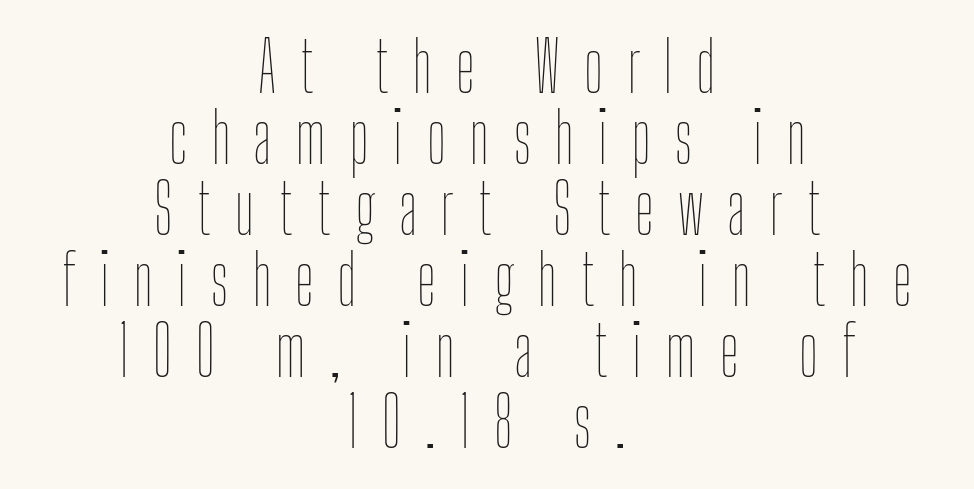
The image shows 69 px thin, condensed type, upright; set centered, tight line spacing (1.03x), unusually wide letter spacing (+0.33 em), not underlined; low stroke contrast and a medium x-height.
